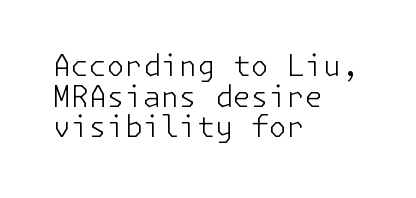
Q: Is the text bold? A: No.
Q: Is the text italic (slanted)? A: No, it is upright.
Q: Is the typeface a serif or a sans-serif typeface? A: Sans-serif.
Q: Is the text underlined? A: No.
Q: How is the paragraph aligned? A: Left-aligned.
Q: Is the spacing between letters normal or unusually wide? A: Normal.
Q: Is the spacing between lines tight, normal or loose? A: Tight.
Q: Width (condensed, normal, or wide)? A: Normal.
Q: Stroke contrast? A: Low.
Q: x-height? A: Medium.
